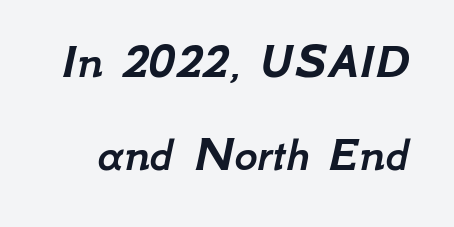
Q: Is the text italic (slanted)? A: Yes, it leans right by about 12 degrees.
Q: Is the text underlined? A: No.
Q: Is the spacing between letters normal or unusually wide? A: Normal.
Q: Width (condensed, normal, or wide)? A: Normal.
Q: Stroke contrast? A: Low.
Q: x-height? A: Small.
Q: Monospaced? A: No.
